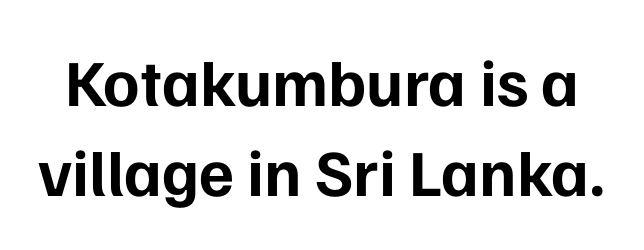
{"serif": "no", "italic": "no", "bold": "yes", "weight": "bold", "width": "normal", "stroke_contrast": "low", "x_height": "medium", "monospaced": "no", "underline": "no", "line_spacing": "normal", "line_spacing_ratio": 1.37, "letter_spacing": "normal", "letter_spacing_em": 0.0, "glyph_px": 66}
